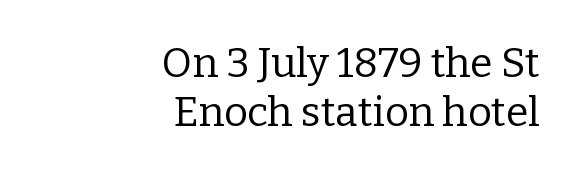
Q: Is the text bold? A: No.
Q: Is the text italic (slanted)? A: No, it is upright.
Q: Is the typeface a serif or a sans-serif typeface? A: Serif.
Q: Is the text underlined? A: No.
Q: How is the paragraph aligned? A: Right-aligned.
Q: Is the spacing between letters normal or unusually wide? A: Normal.
Q: Width (condensed, normal, or wide)? A: Normal.
Q: Stroke contrast? A: Low.
Q: x-height? A: Medium.
Q: Monospaced? A: No.
